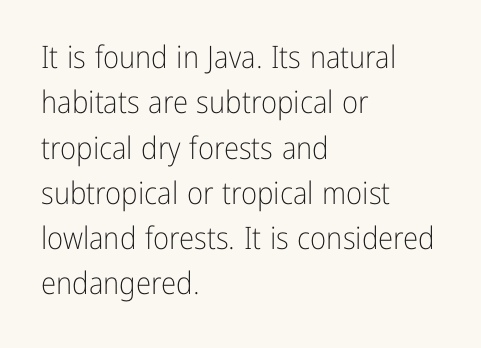
{"serif": "no", "italic": "no", "bold": "no", "weight": "light", "width": "condensed", "stroke_contrast": "low", "x_height": "medium", "monospaced": "no", "underline": "no", "align": "left", "line_spacing": "normal", "line_spacing_ratio": 1.46, "letter_spacing": "normal", "letter_spacing_em": 0.0, "glyph_px": 31}
